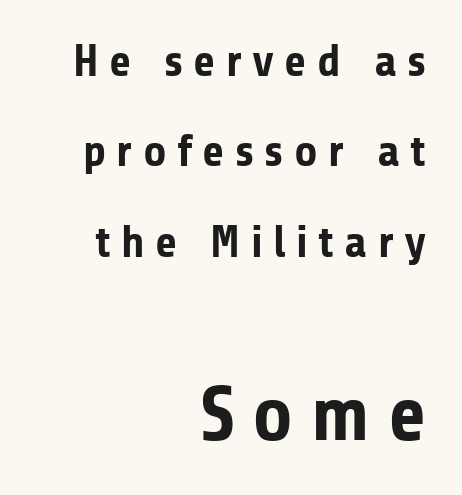
{"serif": "no", "italic": "no", "bold": "yes", "weight": "bold", "width": "normal", "stroke_contrast": "low", "x_height": "medium", "monospaced": "no", "underline": "no", "align": "right", "line_spacing": "loose", "line_spacing_ratio": 2.01, "letter_spacing": "wide", "letter_spacing_em": 0.23, "larger_block": "second", "size_ratio": 1.73, "glyph_px": 78}
